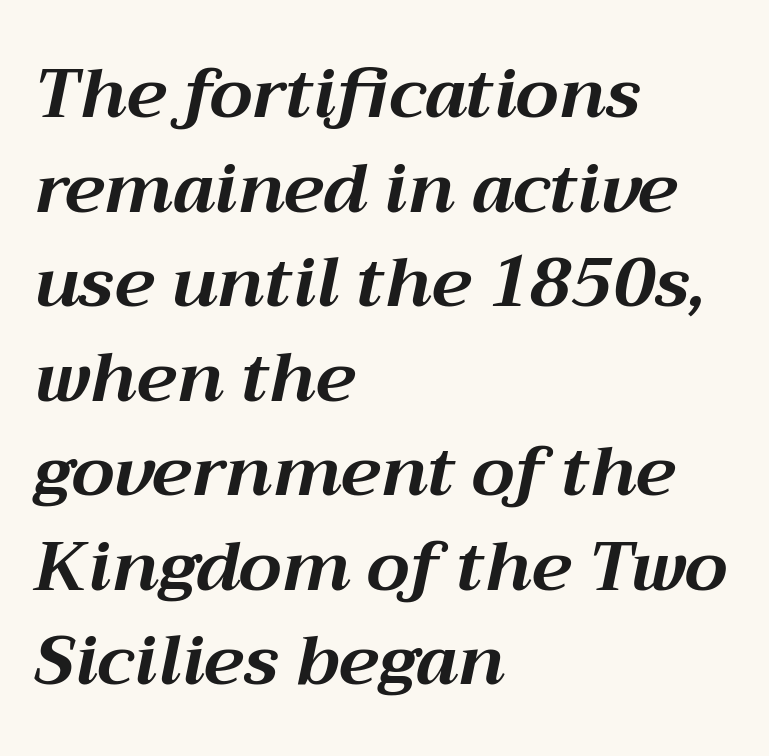
The image shows 69 px bold type, italic (leaning right); set left-aligned, normal line spacing (1.37x), normal letter spacing, not underlined; medium stroke contrast and a medium x-height.
